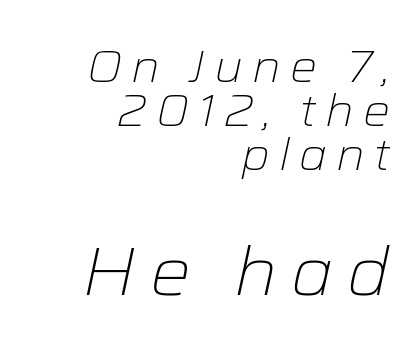
In terms of leading, this rendering errs on the cramped side. The whole block is typeset with a tilt. Compared with a flush-left layout, this one pins lines to the opposite, right side. In terms of letterspacing, this is a distinctly airy, spread setting.
